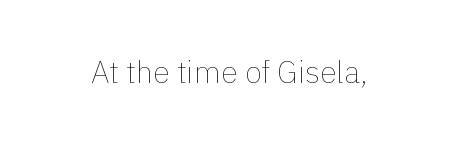
In terms of posture, this sample is upright. The string is rendered with underlining switched off. Between one letter and the next there's only the usual sliver of space. No extra ink here — the face is not bold.
